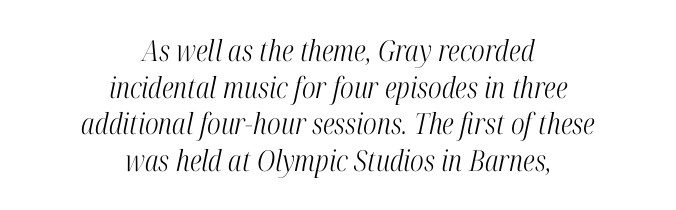
The image shows 29 px light, condensed serif type, italic (leaning right); set centered, normal line spacing (1.26x), normal letter spacing, not underlined; high stroke contrast and a medium x-height.
